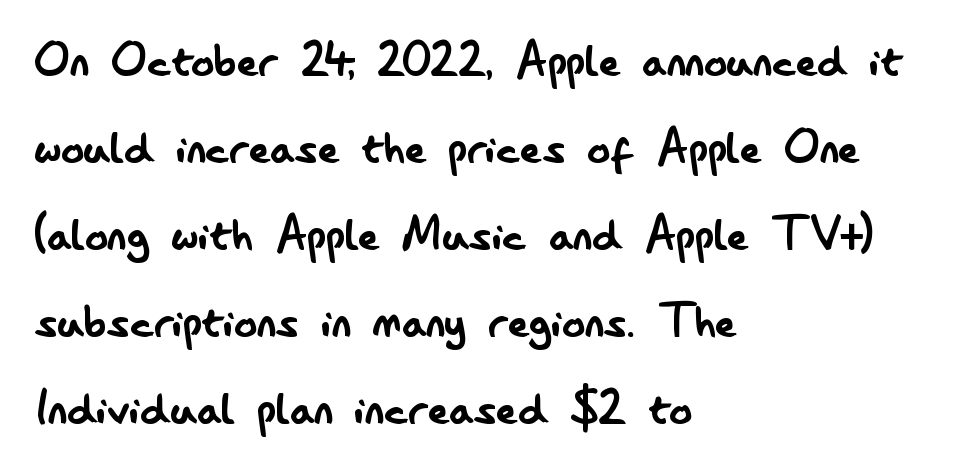
{"serif": "no", "italic": "no", "bold": "no", "weight": "regular", "width": "condensed", "stroke_contrast": "low", "x_height": "small", "monospaced": "no", "underline": "no", "align": "left", "line_spacing": "normal", "line_spacing_ratio": 1.5, "letter_spacing": "normal", "letter_spacing_em": 0.0, "glyph_px": 58}
